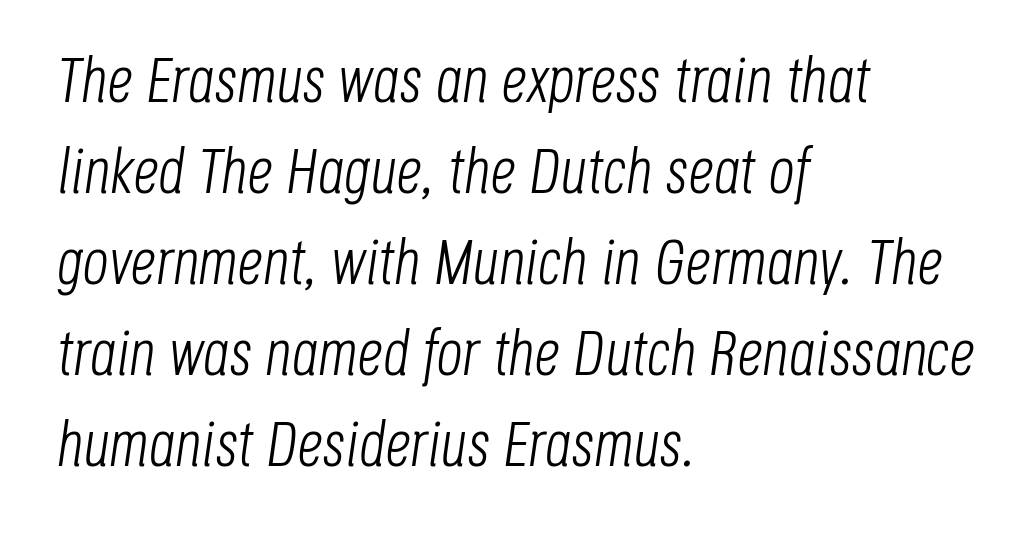
The image shows 64 px light, condensed type, italic (leaning right); set left-aligned, normal line spacing (1.42x), normal letter spacing, not underlined; low stroke contrast and a large x-height.
